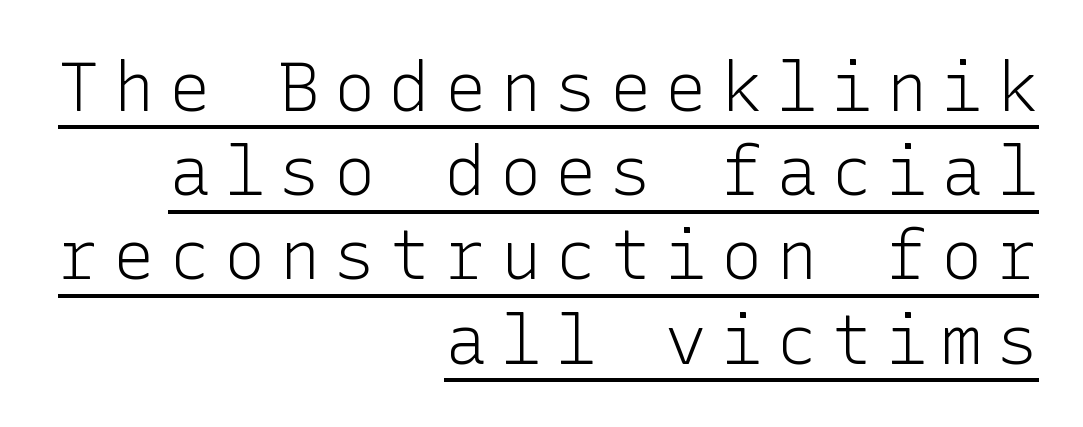
Q: Is the text bold? A: No.
Q: Is the text italic (slanted)? A: No, it is upright.
Q: Is the typeface a serif or a sans-serif typeface? A: Sans-serif.
Q: Is the text underlined? A: Yes.
Q: How is the paragraph aligned? A: Right-aligned.
Q: Is the spacing between letters normal or unusually wide? A: Unusually wide.
Q: Width (condensed, normal, or wide)? A: Normal.
Q: Stroke contrast? A: Low.
Q: x-height? A: Medium.
